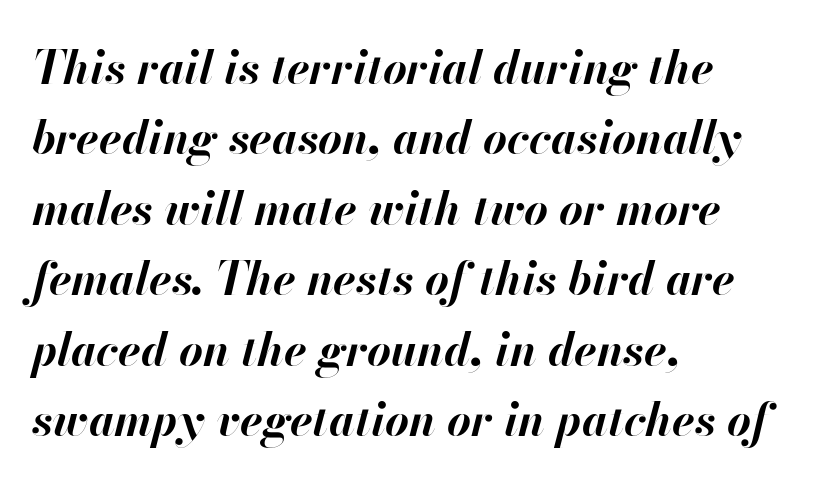
Q: Is the text bold? A: Yes.
Q: Is the text italic (slanted)? A: Yes, it leans right by about 13 degrees.
Q: Is the text underlined? A: No.
Q: How is the paragraph aligned? A: Left-aligned.
Q: Is the spacing between letters normal or unusually wide? A: Normal.
Q: Is the spacing between lines tight, normal or loose? A: Normal.
Q: Width (condensed, normal, or wide)? A: Normal.
Q: Stroke contrast? A: High.
Q: x-height? A: Small.
Q: Monospaced? A: No.
